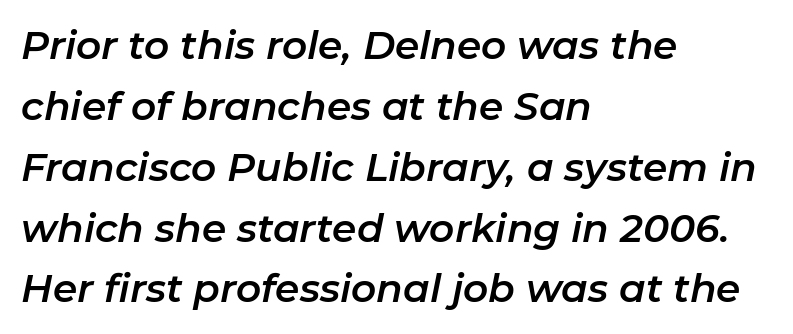
{"italic": "yes", "lean": "right", "slant_degrees": 11, "width": "normal", "stroke_contrast": "low", "x_height": "medium", "monospaced": "no", "underline": "no", "align": "left", "line_spacing": "normal", "line_spacing_ratio": 1.56, "letter_spacing": "normal", "letter_spacing_em": 0.0, "glyph_px": 39}
